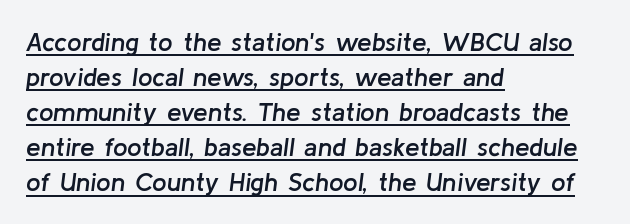
The image shows 26 px text type, italic (leaning right); set left-aligned, normal line spacing (1.35x), normal letter spacing, underlined.
